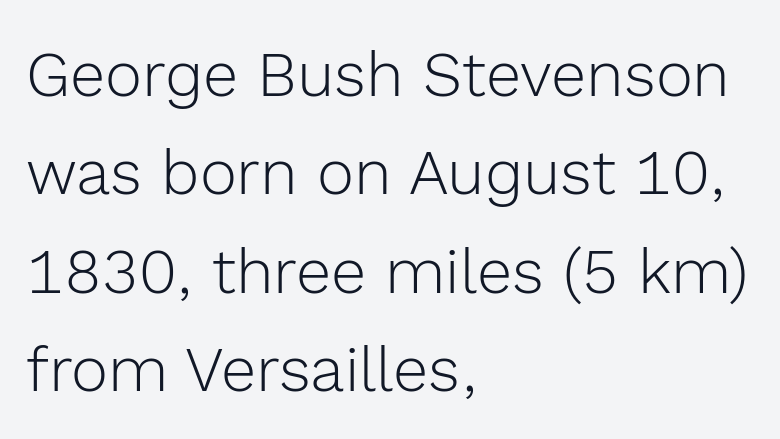
The image shows 63 px light sans-serif type, upright; set left-aligned, normal line spacing (1.56x), normal letter spacing, not underlined; a medium x-height.
